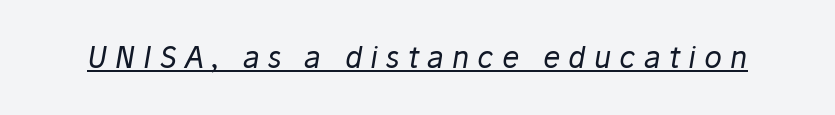
{"italic": "yes", "lean": "right", "slant_degrees": 10, "bold": "no", "weight": "regular", "width": "normal", "stroke_contrast": "low", "x_height": "medium", "monospaced": "no", "underline": "yes", "letter_spacing": "wide", "letter_spacing_em": 0.28, "glyph_px": 29}
